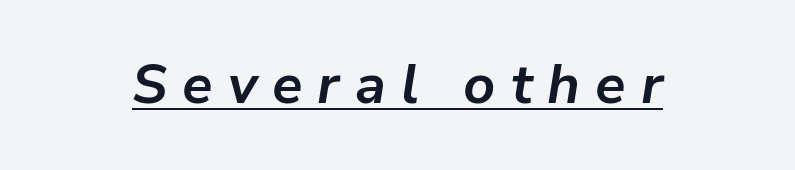
{"italic": "yes", "lean": "right", "slant_degrees": 9, "bold": "yes", "weight": "bold", "width": "normal", "stroke_contrast": "low", "x_height": "medium", "monospaced": "no", "underline": "yes", "letter_spacing": "wide", "letter_spacing_em": 0.27, "glyph_px": 55}
